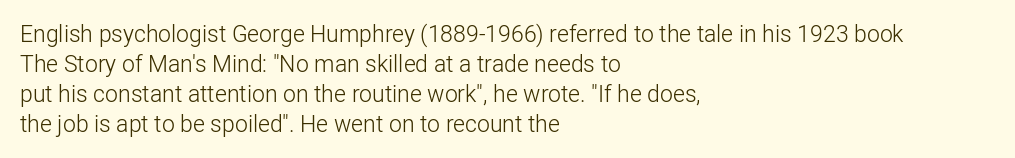
The image shows 23 px text type, upright; set left-aligned, normal line spacing (1.3x), normal letter spacing, not underlined.
